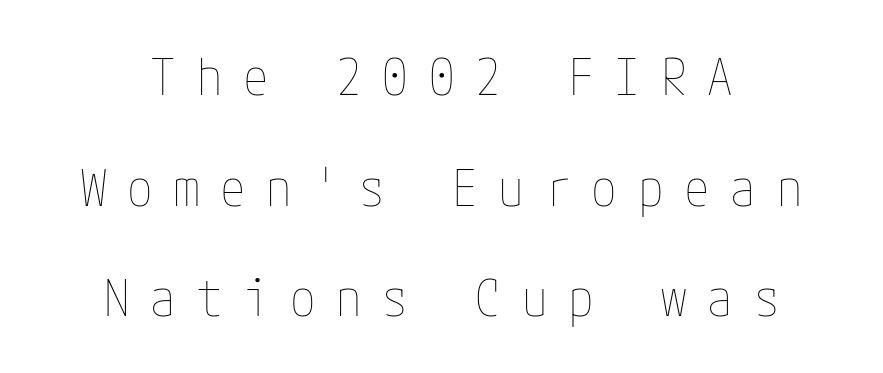
The image shows 51 px thin, condensed type, upright; set centered, loose line spacing (2.17x), unusually wide letter spacing (+0.41 em), not underlined; low stroke contrast and a medium x-height.
